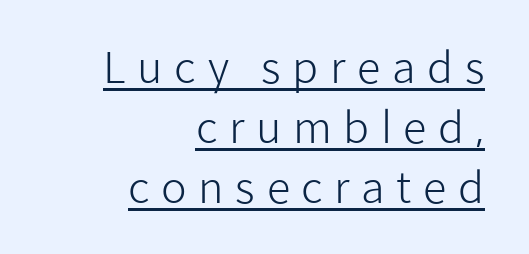
{"serif": "no", "italic": "no", "bold": "no", "weight": "light", "width": "normal", "stroke_contrast": "low", "x_height": "medium", "monospaced": "no", "underline": "yes", "align": "right", "line_spacing": "normal", "line_spacing_ratio": 1.39, "letter_spacing": "wide", "letter_spacing_em": 0.27, "glyph_px": 43}
